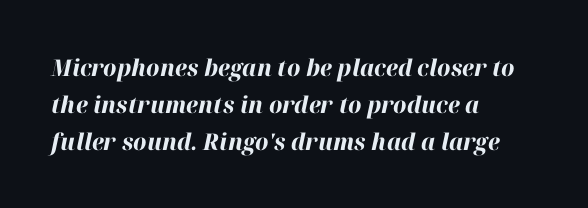
{"italic": "yes", "lean": "right", "slant_degrees": 12, "bold": "yes", "underline": "no", "align": "left", "line_spacing": "normal", "line_spacing_ratio": 1.6, "letter_spacing": "normal", "letter_spacing_em": 0.0, "glyph_px": 23}
